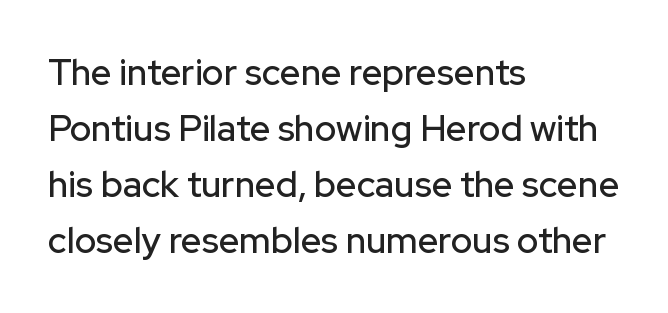
{"serif": "no", "italic": "no", "width": "normal", "stroke_contrast": "low", "x_height": "medium", "monospaced": "no", "underline": "no", "align": "left", "line_spacing": "normal", "line_spacing_ratio": 1.56, "letter_spacing": "normal", "letter_spacing_em": 0.0, "glyph_px": 36}
